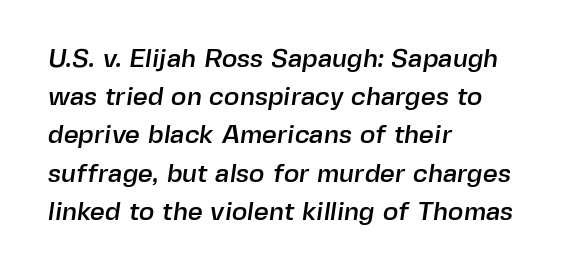
The image shows 26 px text type; set left-aligned, normal line spacing (1.47x), normal letter spacing, not underlined.
